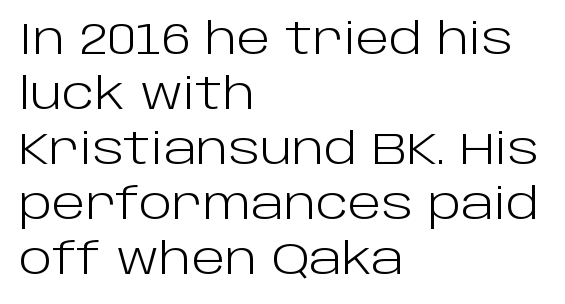
Rows of type keep a routine distance in the vertical direction. Reading down the block, your eye returns to a fixed left position each line. Inter-character spacing is left at the font's built-in metrics. The strip under each line holds only bare page. Is the type heavy? It reads as light-to-regular instead.
